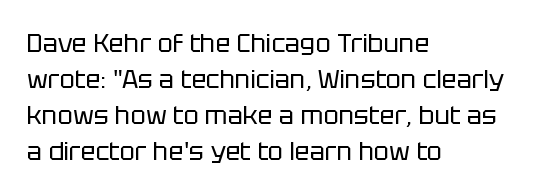
The image shows 25 px text type, upright; set left-aligned, normal line spacing (1.44x), normal letter spacing, not underlined.
